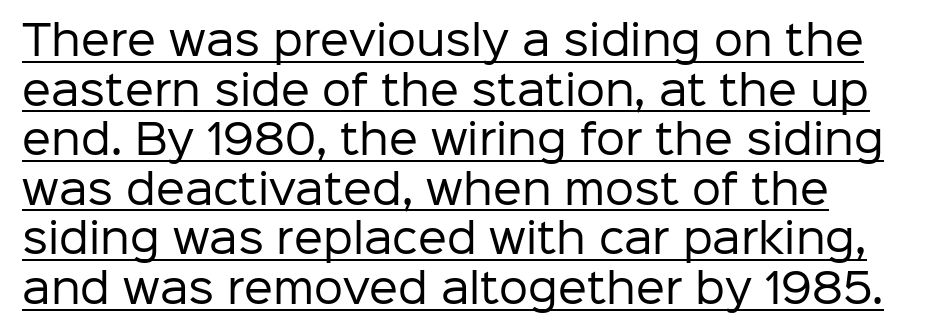
The image shows 41 px regular-weight sans-serif type, upright; set left-aligned, line spacing 1.21x, normal letter spacing, underlined; low stroke contrast and a medium x-height.
